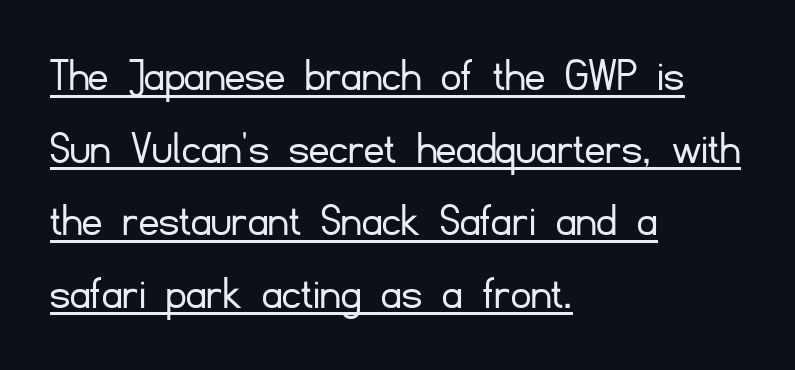
These characters rest on top of a visible drawn line. Notice how the passage keeps a crisp vertical edge on the left only. Is the type heavy? It reads as light-to-regular instead. Leading matches the norm, producing a regular column. You could not count columns in this text — the font is proportionally spaced. I'd call this a sans setting — the letters go barefoot.
